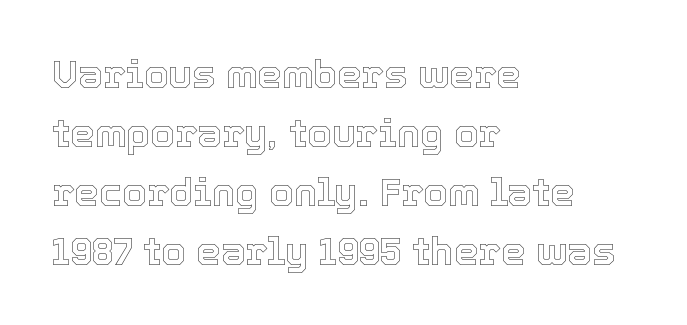
This sample keeps an unexceptional amount of space between lines. Does extra space separate the letters? No, they use regular spacing. These lines are rendered in a variable-pitch font. No italicization has been applied; the sample stays upright. Alignment: flush left.
